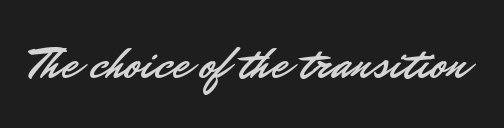
The text was rendered using a sans face with plain stroke endings. The letters advance in unequal steps, a hallmark of proportional type. Any mark beneath the type? The region is blank. The face used here is rendered with its standard letterfit.
